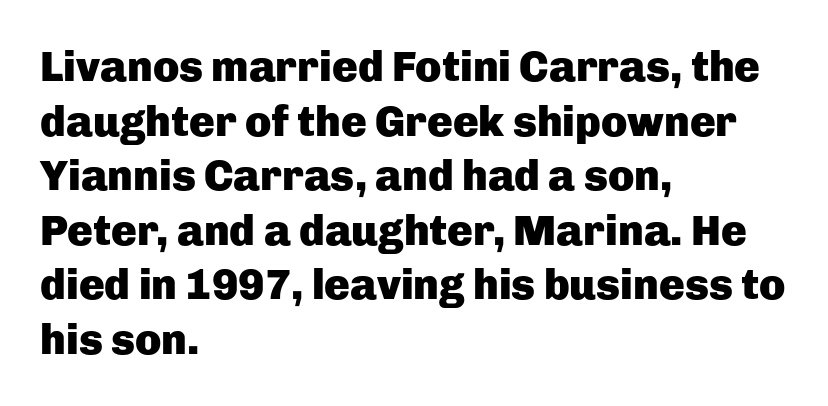
{"serif": "no", "italic": "no", "bold": "yes", "weight": "heavy", "width": "normal", "stroke_contrast": "low", "x_height": "medium", "monospaced": "no", "underline": "no", "align": "left", "line_spacing": "normal", "line_spacing_ratio": 1.27, "letter_spacing": "normal", "letter_spacing_em": 0.0, "glyph_px": 43}
